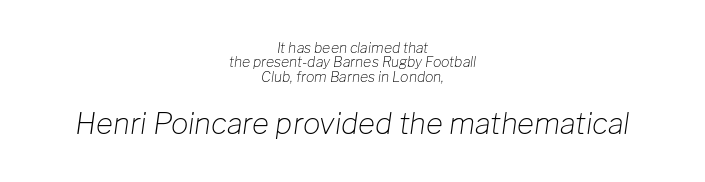
The image shows 29 px light type, italic (leaning right); set centered, tight line spacing (1.03x), normal letter spacing, not underlined; the second (bottom) block is 2.07x larger; low stroke contrast and a medium x-height.
